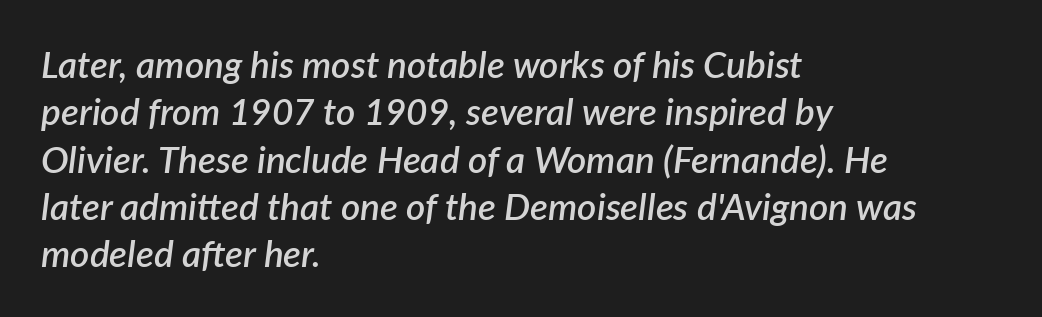
Q: Is the text bold? A: Semi-bold.
Q: Is the text italic (slanted)? A: Yes, it leans right by about 7 degrees.
Q: Is the text underlined? A: No.
Q: How is the paragraph aligned? A: Left-aligned.
Q: Is the spacing between letters normal or unusually wide? A: Normal.
Q: Is the spacing between lines tight, normal or loose? A: Normal.
Q: Width (condensed, normal, or wide)? A: Normal.
Q: Stroke contrast? A: Low.
Q: x-height? A: Medium.
Q: Monospaced? A: No.
